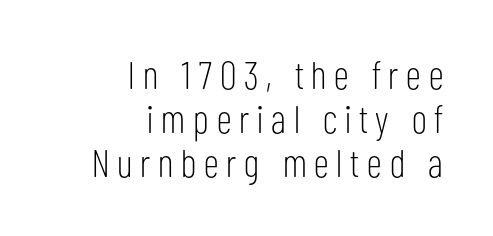
Q: Is the text bold? A: No.
Q: Is the text italic (slanted)? A: No, it is upright.
Q: Is the typeface a serif or a sans-serif typeface? A: Sans-serif.
Q: Is the text underlined? A: No.
Q: How is the paragraph aligned? A: Right-aligned.
Q: Is the spacing between letters normal or unusually wide? A: Unusually wide.
Q: Is the spacing between lines tight, normal or loose? A: Tight.
Q: Width (condensed, normal, or wide)? A: Condensed.
Q: Stroke contrast? A: Low.
Q: x-height? A: Medium.
Q: Monospaced? A: No.
